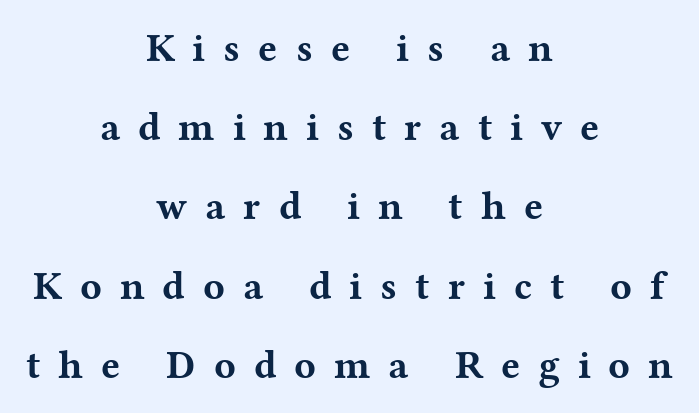
{"serif": "yes", "italic": "no", "bold": "yes", "weight": "bold", "width": "wide", "stroke_contrast": "medium", "x_height": "medium", "monospaced": "no", "underline": "no", "align": "center", "line_spacing": "loose", "line_spacing_ratio": 1.98, "letter_spacing": "wide", "letter_spacing_em": 0.45, "glyph_px": 40}
